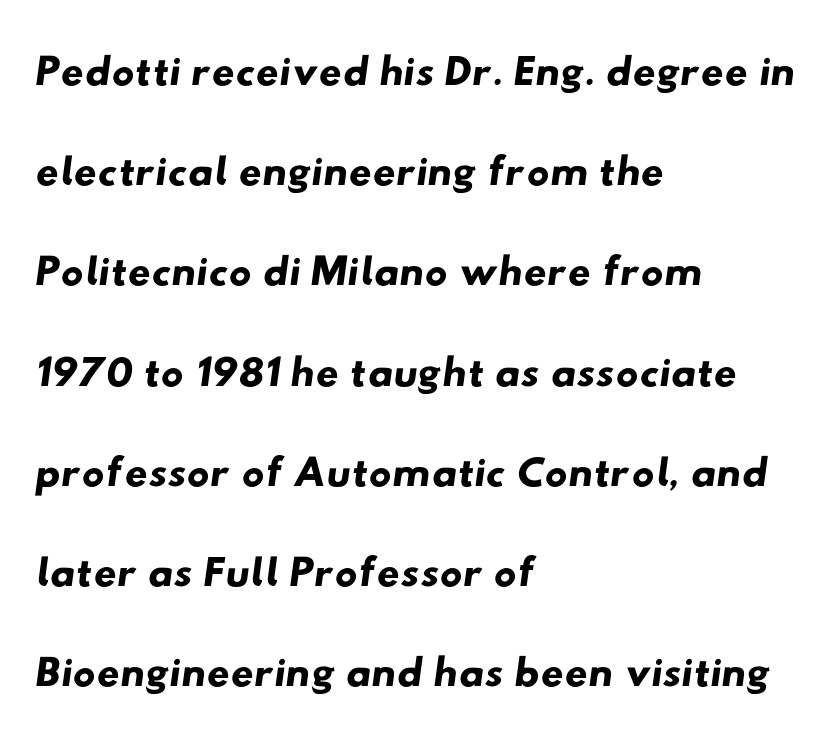
Q: Is the typeface a serif or a sans-serif typeface? A: Sans-serif.
Q: Is the text underlined? A: No.
Q: How is the paragraph aligned? A: Left-aligned.
Q: Is the spacing between letters normal or unusually wide? A: Normal.
Q: Is the spacing between lines tight, normal or loose? A: Normal.
Q: Width (condensed, normal, or wide)? A: Wide.
Q: Stroke contrast? A: Low.
Q: x-height? A: Small.
Q: Monospaced? A: No.
